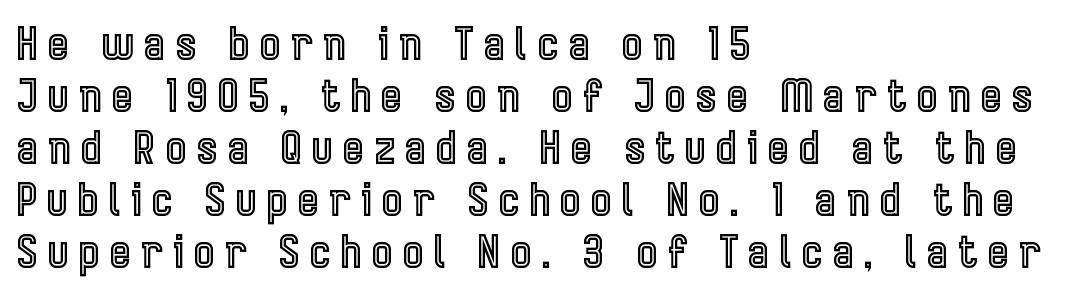
The tracking jumps out immediately: characters are airy and widely separated. Character widths vary here, with narrow letters taking less room than wide ones. Descenders hang freely into open space. The lines in this sample share a left origin and differ only in where they stop. Posture: vertical.
